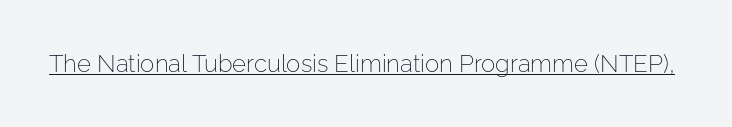
Q: Is the text bold? A: No.
Q: Is the text italic (slanted)? A: No, it is upright.
Q: Is the text underlined? A: Yes.
Q: Is the spacing between letters normal or unusually wide? A: Normal.
